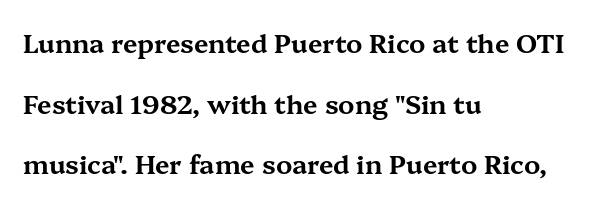
Regarding leading, the lines here are spaced well apart. The letters sit at their default tracking, neither squeezed nor spread. No italicization has been applied; the sample stays upright. The ragged edge is on the right, which tells us the setting is flush left.
